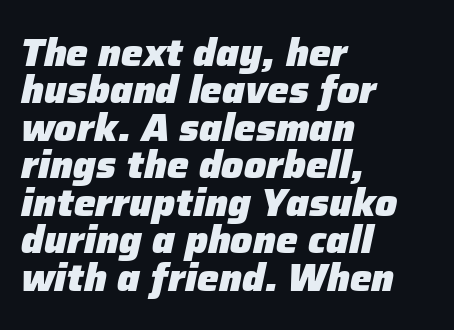
All the whitespace from short lines collects on the right. Designer's note — italics engaged. I'd describe the lettering as bold — thick and assertive. Summary of vertical rhythm: compact, with narrow interline spacing. What stands out about the letter spacing? Nothing — it is the standard amount.
